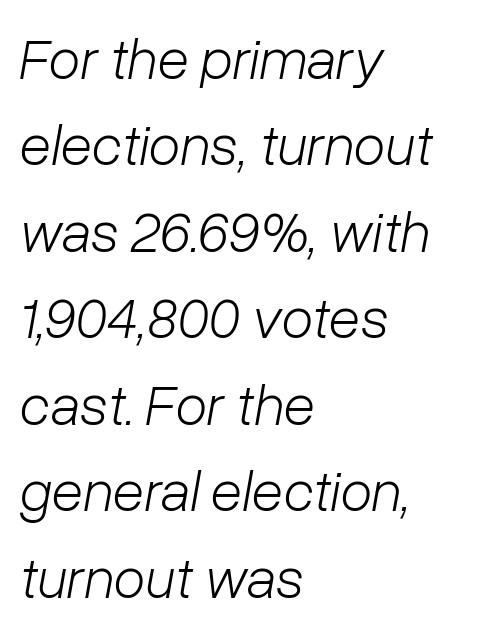
{"italic": "yes", "lean": "right", "slant_degrees": 10, "bold": "no", "weight": "light", "width": "normal", "stroke_contrast": "low", "x_height": "medium", "monospaced": "no", "underline": "no", "align": "left", "line_spacing": "normal", "line_spacing_ratio": 1.49, "letter_spacing": "normal", "letter_spacing_em": 0.0, "glyph_px": 58}
